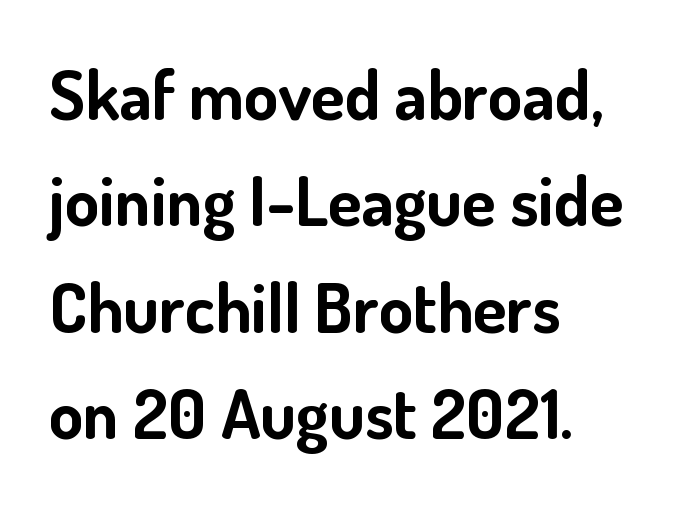
The image shows 69 px bold sans-serif type, upright; set left-aligned, normal line spacing (1.54x), normal letter spacing, not underlined; low stroke contrast and a small x-height.
